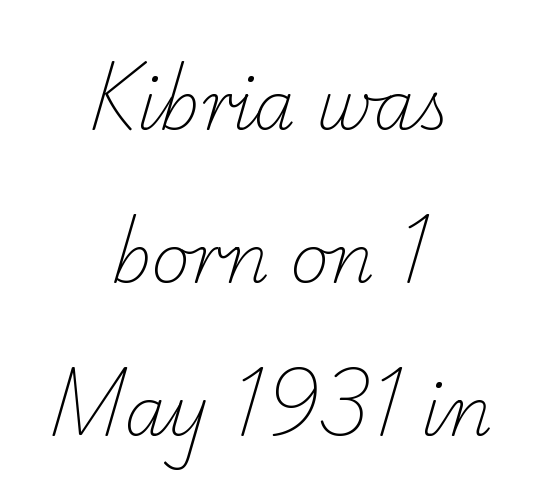
Summary of weight: not heavy and not bold. Here the designer chose a conventional face with non-uniform glyph widths. Stroke terminals: seriffed. Each word holds together tightly as a unit, with standard inter-letter gaps.
